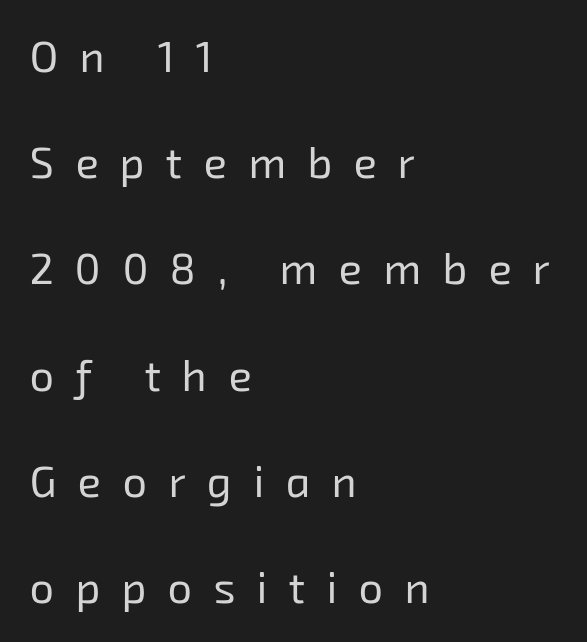
{"serif": "no", "bold": "no", "weight": "regular", "width": "normal", "stroke_contrast": "low", "x_height": "medium", "monospaced": "no", "underline": "no", "align": "left", "line_spacing": "loose", "line_spacing_ratio": 2.47, "letter_spacing": "wide", "letter_spacing_em": 0.5, "glyph_px": 43}
